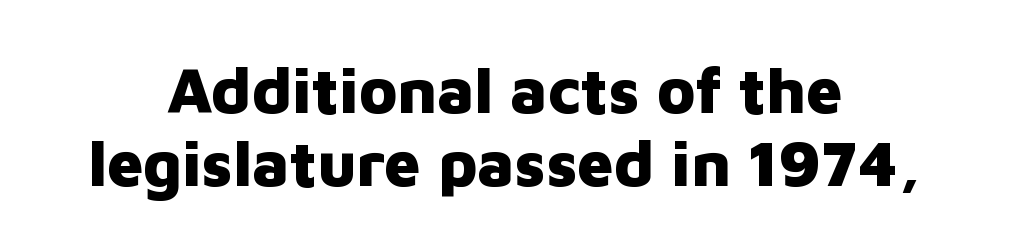
Q: Is the text bold? A: Yes.
Q: Is the text italic (slanted)? A: No, it is upright.
Q: Is the typeface a serif or a sans-serif typeface? A: Sans-serif.
Q: Is the text underlined? A: No.
Q: How is the paragraph aligned? A: Centered.
Q: Is the spacing between letters normal or unusually wide? A: Normal.
Q: Is the spacing between lines tight, normal or loose? A: Tight.
Q: Width (condensed, normal, or wide)? A: Normal.
Q: Stroke contrast? A: Low.
Q: x-height? A: Medium.
Q: Monospaced? A: No.
